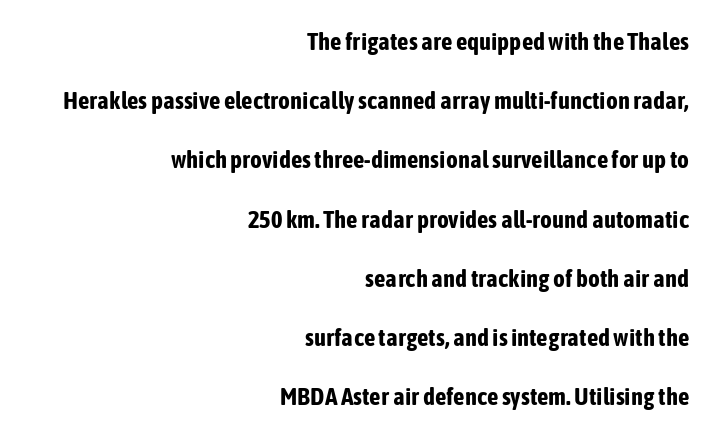
{"italic": "no", "bold": "yes", "underline": "no", "align": "right", "line_spacing": "loose", "line_spacing_ratio": 2.37, "letter_spacing": "normal", "letter_spacing_em": 0.0, "glyph_px": 25}
